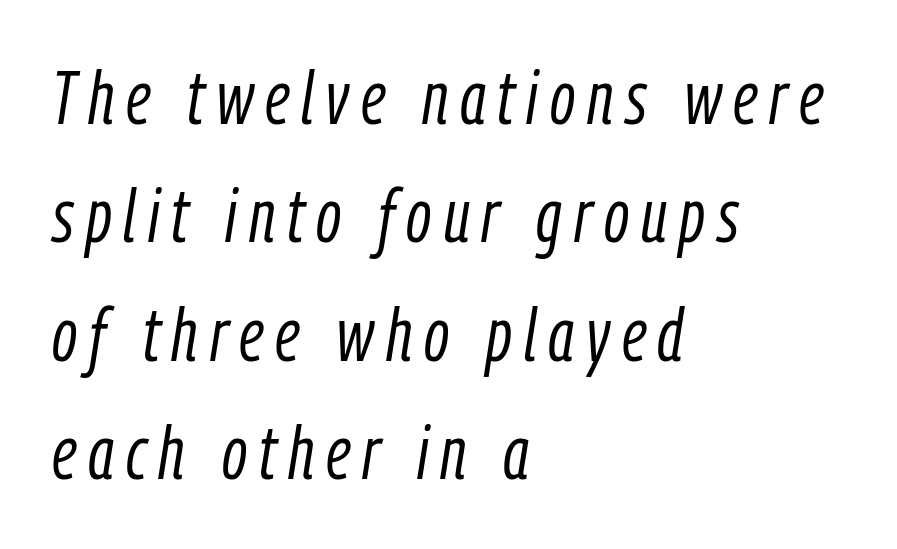
{"italic": "yes", "lean": "right", "slant_degrees": 9, "bold": "no", "weight": "light", "width": "condensed", "stroke_contrast": "low", "x_height": "medium", "monospaced": "no", "underline": "no", "align": "left", "line_spacing": "normal", "line_spacing_ratio": 1.6, "glyph_px": 74}
